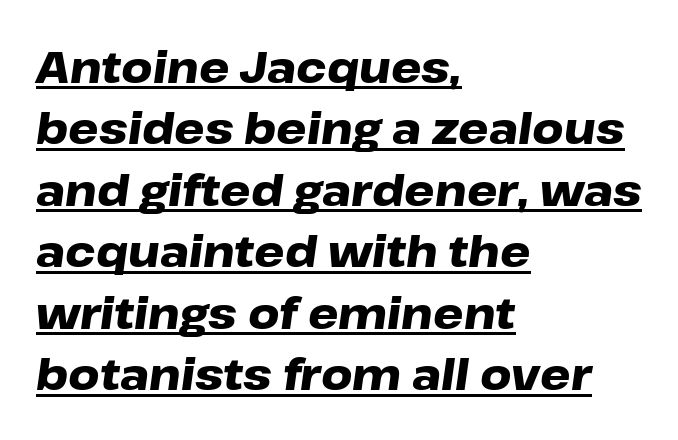
Emphasis by weight is at full strength: bold. Every word sits above its own underline. Italic? Definitely — the glyphs are oblique. Reading down the column, the eye jumps a familiar distance to each next line.
